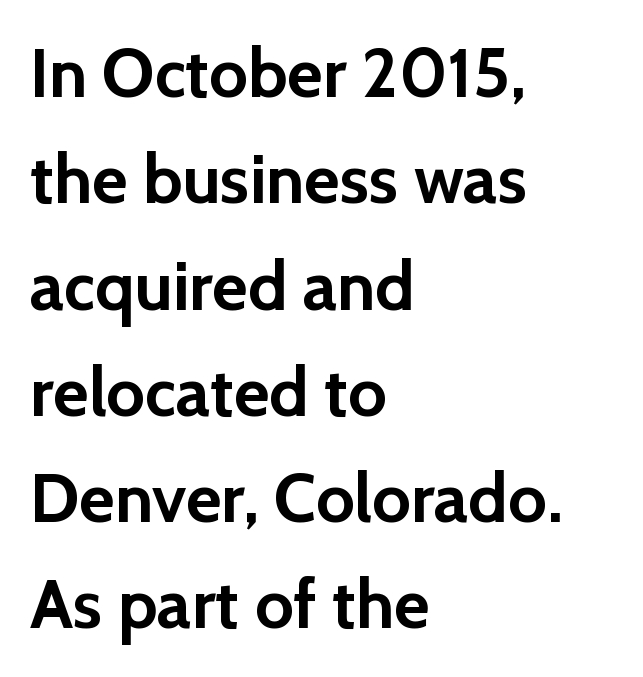
Typographic density is high because the face is bold. Check where the strokes stop: nothing finishes them off — pure sans. Here the designer chose a conventional face with non-uniform glyph widths. Unmarked baselines from the first word to the last.
